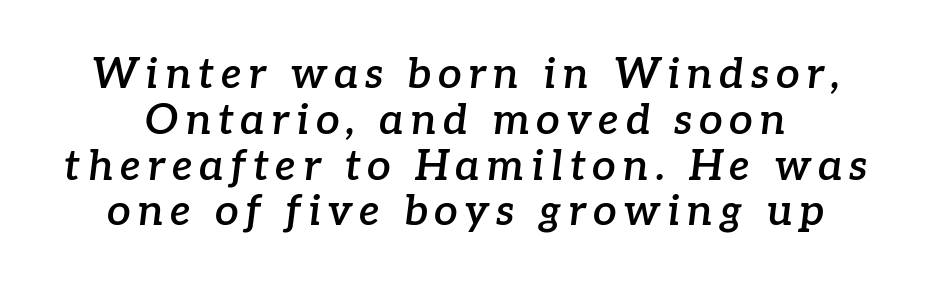
Q: Is the text bold? A: Semi-bold.
Q: Is the text italic (slanted)? A: Yes, it leans right by about 7 degrees.
Q: Is the typeface a serif or a sans-serif typeface? A: Serif.
Q: Is the text underlined? A: No.
Q: Is the spacing between lines tight, normal or loose? A: Tight.
Q: Width (condensed, normal, or wide)? A: Normal.
Q: Stroke contrast? A: Low.
Q: x-height? A: Medium.
Q: Monospaced? A: No.
